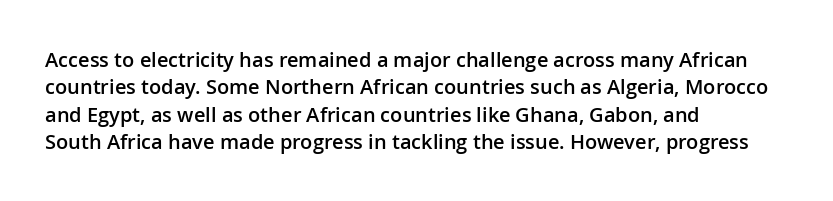
{"italic": "no", "bold": "semi", "underline": "no", "align": "left", "line_spacing": "normal", "line_spacing_ratio": 1.37, "letter_spacing": "normal", "letter_spacing_em": 0.0, "glyph_px": 20}
